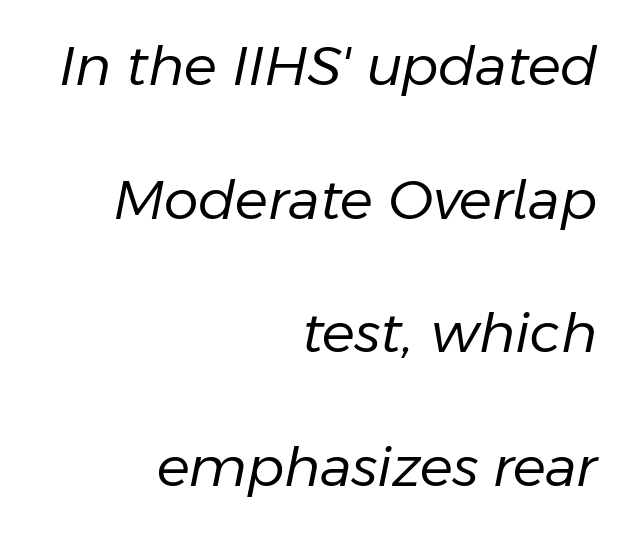
Ink coverage per letter is moderate at most. The lines are quadded right. The glyphs are unaccompanied by any horizontal stroke below them. In terms of leading, this rendering errs on the spacious side.
